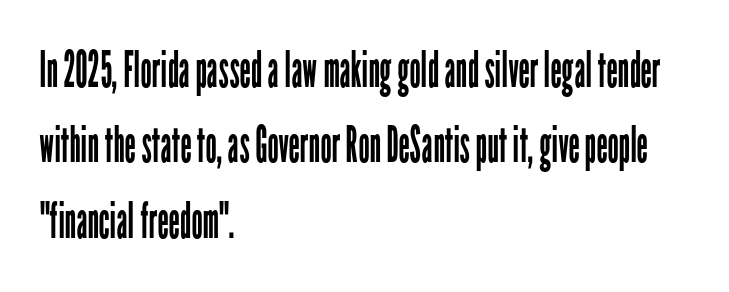
The image shows 50 px regular-weight, condensed sans-serif type, upright; set left-aligned, normal line spacing (1.51x), normal letter spacing, not underlined; low stroke contrast and a medium x-height.
